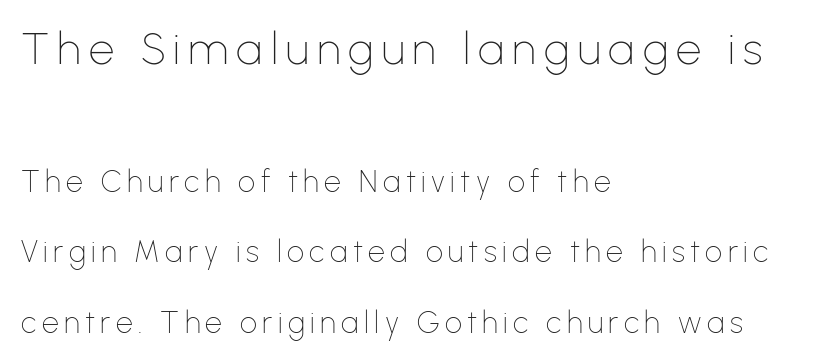
Q: Is the text bold? A: No.
Q: Is the text italic (slanted)? A: No, it is upright.
Q: Is the typeface a serif or a sans-serif typeface? A: Sans-serif.
Q: Is the text underlined? A: No.
Q: How is the paragraph aligned? A: Left-aligned.
Q: Is the spacing between lines tight, normal or loose? A: Loose.
Q: Which block of text is set in a larger size, the first (top) or the second (bottom)? A: The first (top) one.
Q: Width (condensed, normal, or wide)? A: Normal.
Q: Stroke contrast? A: Low.
Q: x-height? A: Medium.
Q: Monospaced? A: No.
